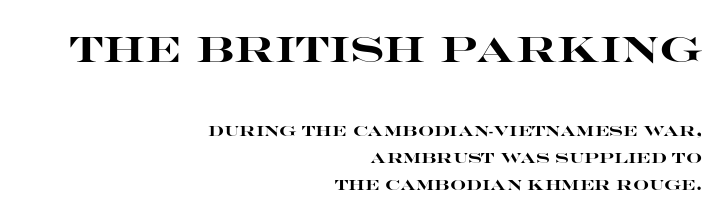
The image shows 35 px heavy, wide type, upright; set right-aligned, loose line spacing (1.94x), normal letter spacing, not underlined; the first (top) block is 2.5x larger; high stroke contrast and a large x-height.
